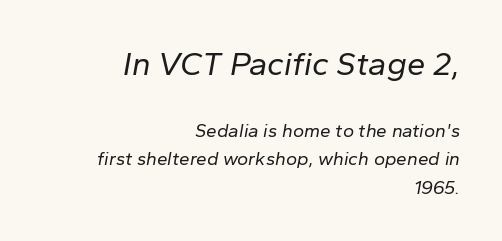
The image shows 33 px regular-weight type, italic (leaning right); set right-aligned, normal line spacing (1.5x), normal letter spacing, not underlined; the first (top) block is 1.74x larger; low stroke contrast and a medium x-height.
